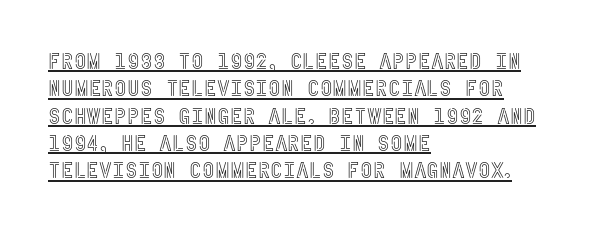
The image shows 22 px text type, upright; set left-aligned, line spacing 1.24x, normal letter spacing, underlined.
